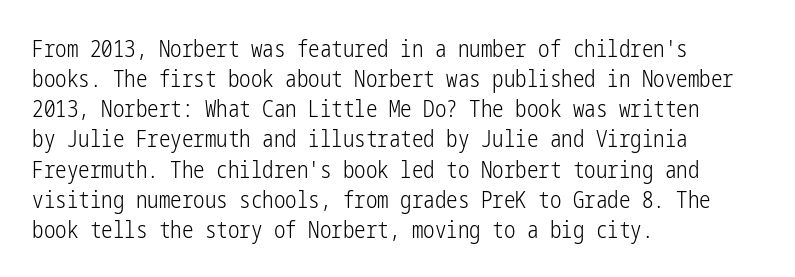
The image shows 23 px text type, upright; set left-aligned, normal line spacing (1.31x), normal letter spacing, not underlined.
